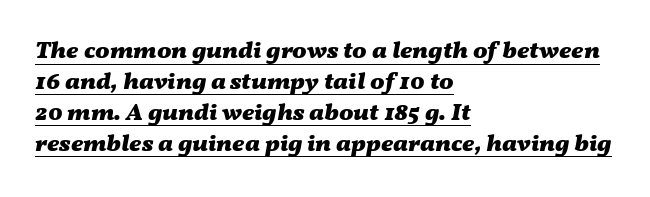
{"italic": "yes", "lean": "right", "slant_degrees": 11, "bold": "yes", "underline": "yes", "align": "left", "line_spacing": "normal", "line_spacing_ratio": 1.29, "letter_spacing": "normal", "letter_spacing_em": 0.0, "glyph_px": 24}
